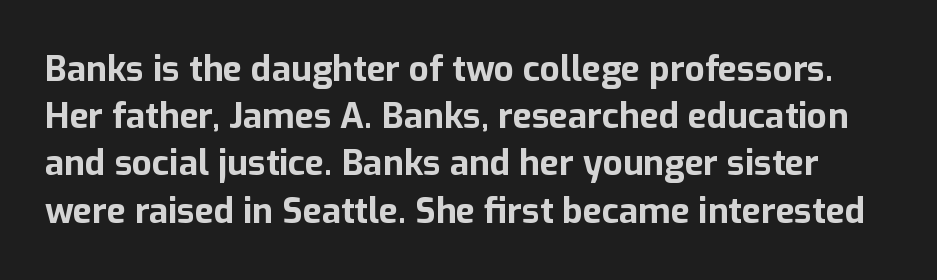
Notice how thick the strokes are: this is what a full bold looks like. This is the regular roman posture of the typeface. Leading: standard. In terms of letterspacing, this is plain default setting.
